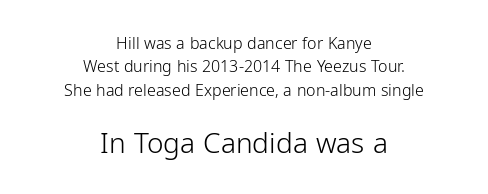
No extra ink here — the face is not bold. Students, observe: this is what conventionally led text looks like. The letters carry no serifs — their stems end cleanly without finishing strokes. The text block is weighted toward neither margin, spreading evenly from the middle. Characters remain perfectly vertical along every line.
